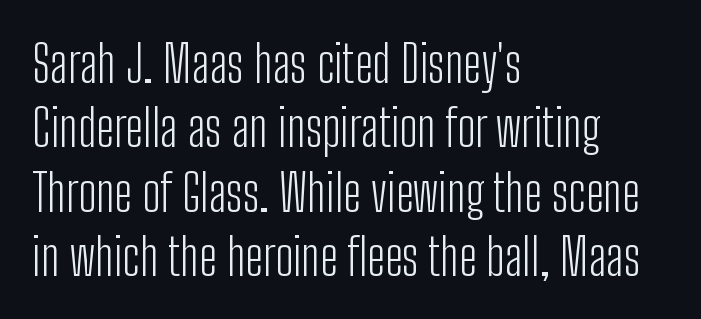
{"serif": "no", "italic": "no", "bold": "no", "weight": "light", "width": "condensed", "stroke_contrast": "low", "x_height": "medium", "monospaced": "no", "underline": "no", "align": "left", "line_spacing": "normal", "line_spacing_ratio": 1.26, "letter_spacing": "normal", "letter_spacing_em": 0.0, "glyph_px": 51}
